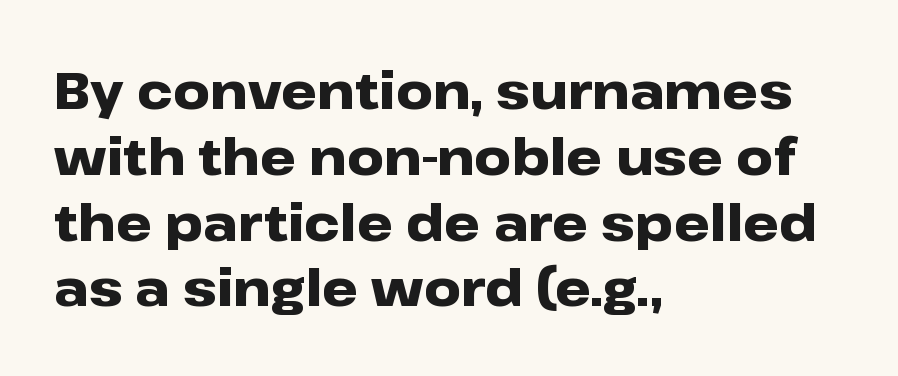
Q: Is the text bold? A: Yes.
Q: Is the text italic (slanted)? A: No, it is upright.
Q: Is the typeface a serif or a sans-serif typeface? A: Sans-serif.
Q: Is the text underlined? A: No.
Q: How is the paragraph aligned? A: Left-aligned.
Q: Is the spacing between letters normal or unusually wide? A: Normal.
Q: Is the spacing between lines tight, normal or loose? A: Normal.
Q: Width (condensed, normal, or wide)? A: Wide.
Q: Stroke contrast? A: Low.
Q: x-height? A: Medium.
Q: Monospaced? A: No.
